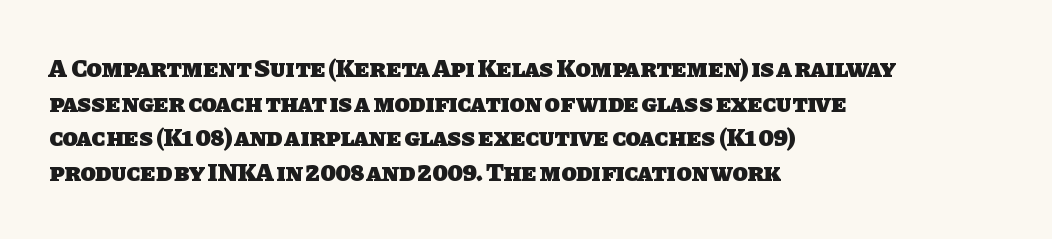
The image shows 25 px bold type; set left-aligned, normal line spacing (1.39x), normal letter spacing, not underlined.
